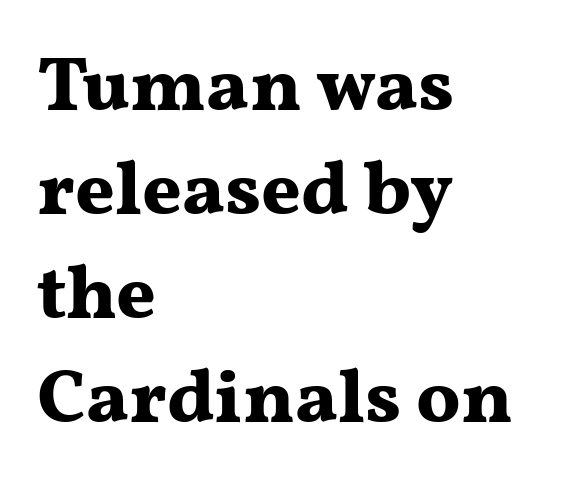
{"serif": "yes", "italic": "no", "bold": "yes", "weight": "bold", "width": "wide", "stroke_contrast": "medium", "x_height": "medium", "monospaced": "no", "underline": "no", "align": "left", "line_spacing": "normal", "line_spacing_ratio": 1.37, "letter_spacing": "normal", "letter_spacing_em": 0.0, "glyph_px": 76}
